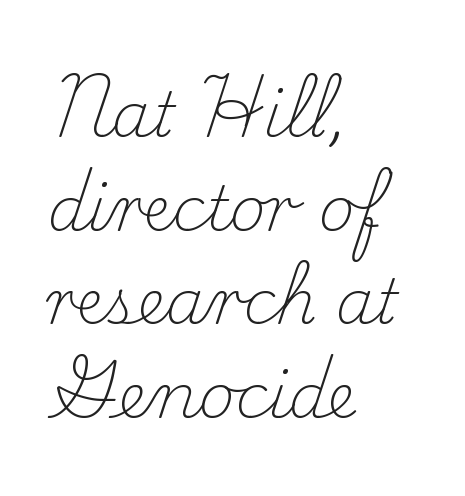
No letter is thick-stroked: the sample isn't bold. Check under the words: just untouched page. Leading matches the norm, producing a regular column. Is this a fixed-width face? No — the glyphs have proportional, varying widths.
